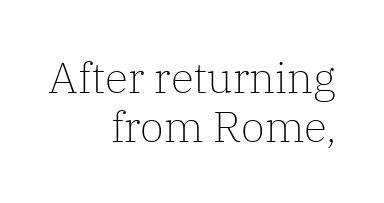
The image shows 43 px light serif type, upright; set right-aligned, tight line spacing (1.14x), normal letter spacing, not underlined; low stroke contrast and a medium x-height.
